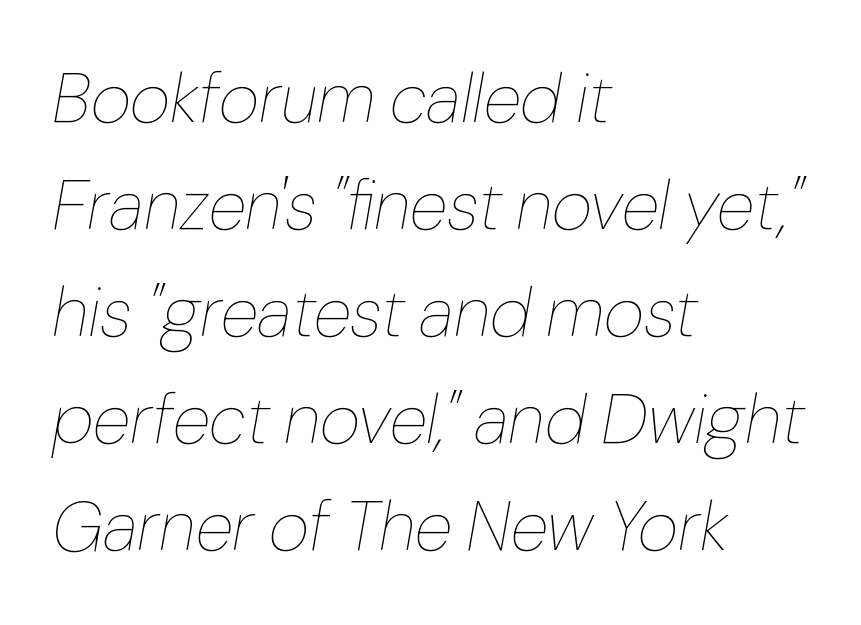
Q: Is the text bold? A: No.
Q: Is the text italic (slanted)? A: Yes, it leans right by about 10 degrees.
Q: Is the text underlined? A: No.
Q: How is the paragraph aligned? A: Left-aligned.
Q: Is the spacing between letters normal or unusually wide? A: Normal.
Q: Is the spacing between lines tight, normal or loose? A: Normal.
Q: Width (condensed, normal, or wide)? A: Normal.
Q: Stroke contrast? A: Low.
Q: x-height? A: Medium.
Q: Monospaced? A: No.
